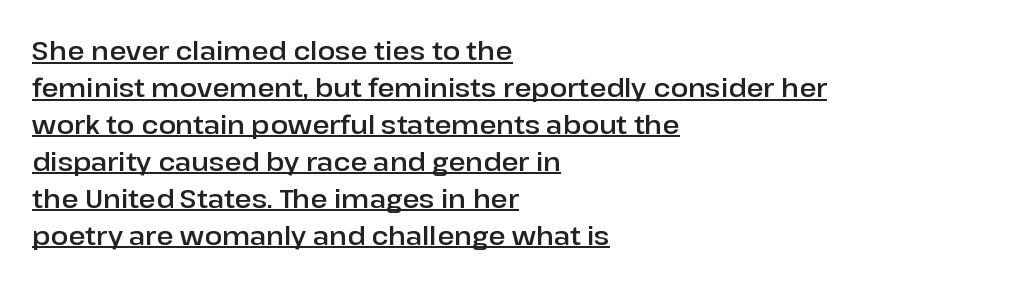
The type is set solid horizontally, with unmodified tracking. The letters stand straight up with perfectly vertical stems. Honestly, the underline is the first thing you notice here. The lines sit at an ordinary, default distance from one another. Which margin do the lines hug? The left one — the right edge is uneven.
